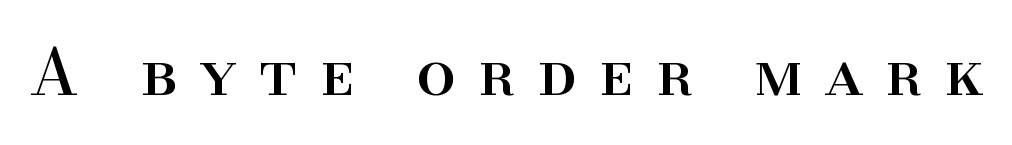
{"serif": "yes", "italic": "no", "width": "normal", "stroke_contrast": "high", "x_height": "small", "monospaced": "no", "underline": "no", "letter_spacing": "wide", "letter_spacing_em": 0.36, "glyph_px": 63}
